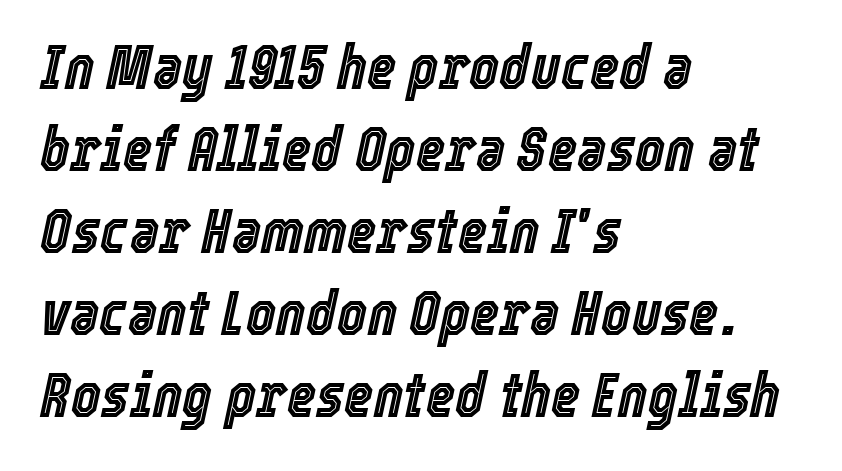
Nobody drew a line under any word here. Note the varied advance widths — an 'i' is clearly narrower than an 'm'. The passage shown leans; its letterforms are oblique. Students, note that the glyphs here touch the page at normal intervals. Vertical spacing — default. The rendering anchors every line to the left-hand side.
